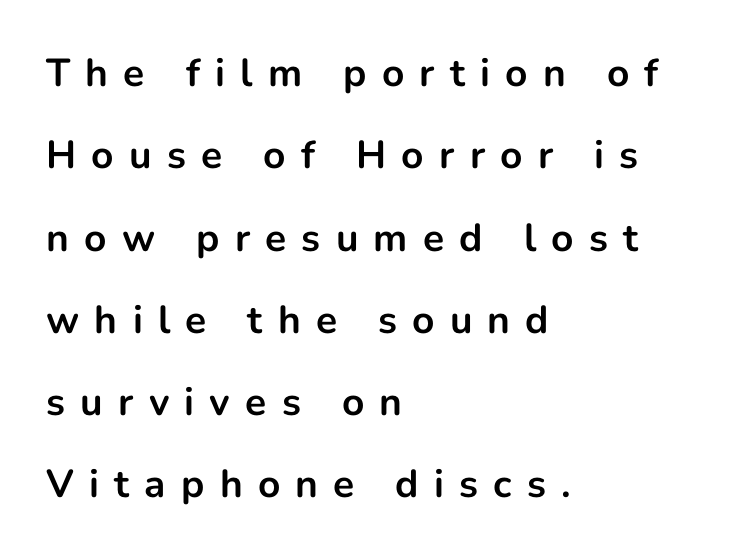
Teacher's note: observe the even left margin — that is flush-left alignment. The typeface chosen for these lines omits serifs. The font is running at its bold setting. Underlining? Definitely not there. The letters are spread apart with noticeably loose tracking.
